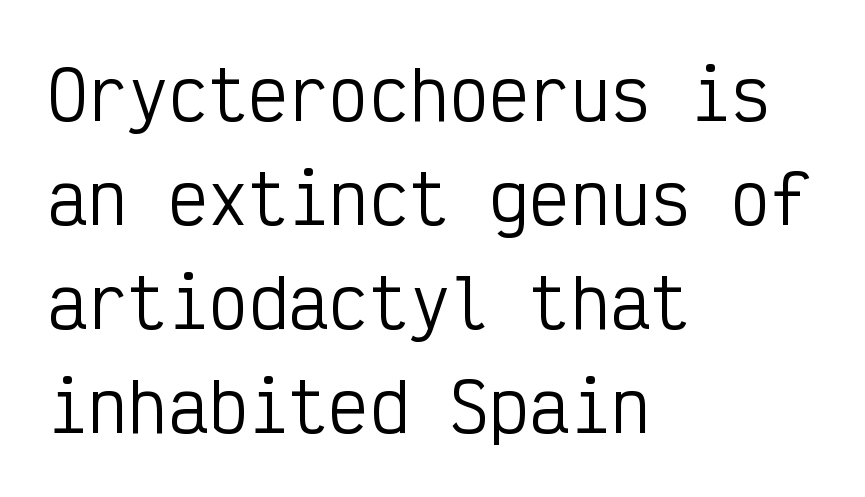
{"serif": "no", "italic": "no", "bold": "no", "weight": "regular", "width": "condensed", "stroke_contrast": "low", "x_height": "medium", "monospaced": "yes", "underline": "no", "align": "left", "line_spacing": "normal", "line_spacing_ratio": 1.55, "letter_spacing": "normal", "letter_spacing_em": 0.0, "glyph_px": 67}
